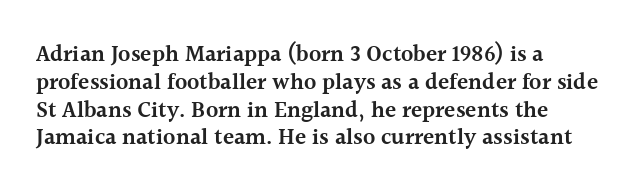
The image shows 23 px text type, upright; set line spacing 1.21x, normal letter spacing, not underlined.
